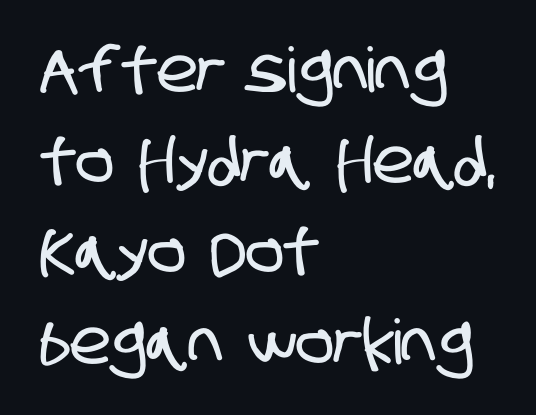
{"serif": "no", "width": "condensed", "stroke_contrast": "low", "x_height": "large", "monospaced": "no", "underline": "no", "align": "left", "line_spacing": "normal", "line_spacing_ratio": 1.46, "letter_spacing": "normal", "letter_spacing_em": 0.0, "glyph_px": 62}
